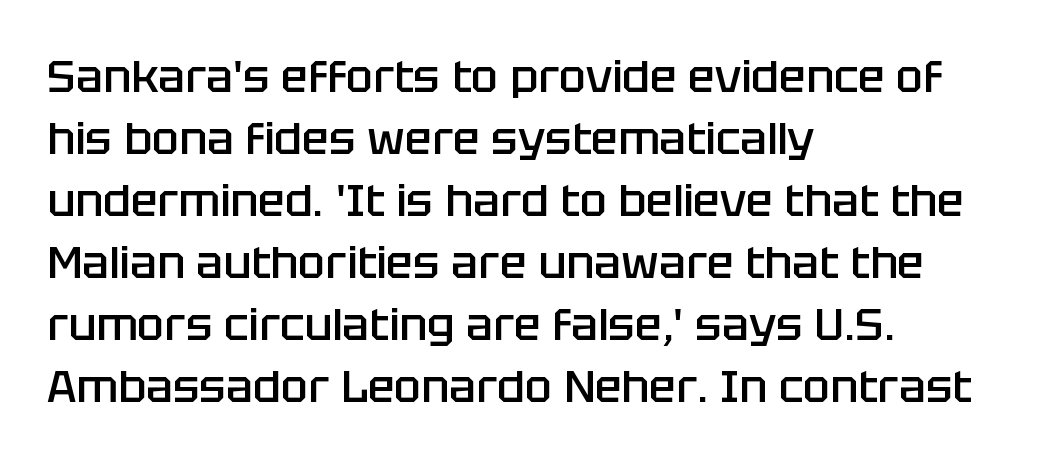
Plain, unruled lines of type. Compared with typical body copy, the letter spacing here is the same. In terms of posture, this sample is upright. These lines are composed in type without serifs. Looks like regular typesetting: each glyph gets only the width it needs.
